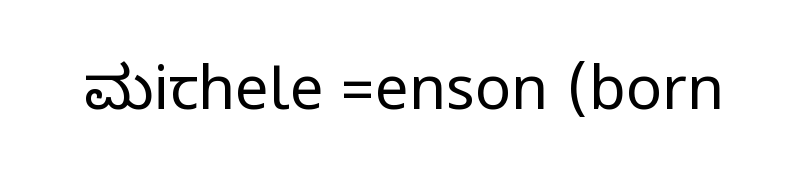
{"serif": "no", "italic": "no", "bold": "no", "weight": "regular", "width": "condensed", "stroke_contrast": "low", "underline": "no", "letter_spacing": "normal", "letter_spacing_em": 0.0, "glyph_px": 60}
